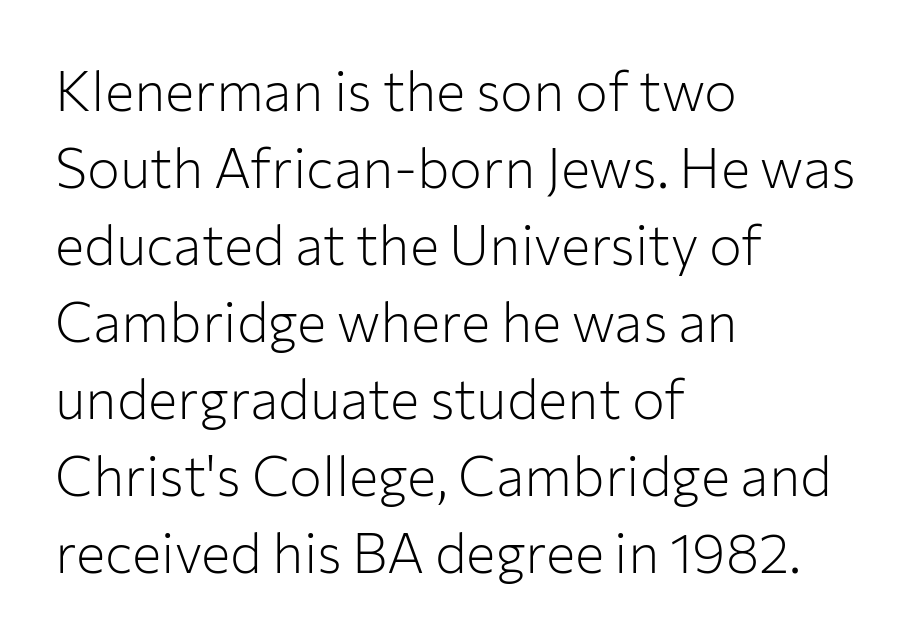
These glyphs show unthickened strokes, regular width or finer. Nothing sits at the stroke ends, so this counts as sans-serif. Honestly, the row spacing looks completely unremarkable. The type sits square on the baseline with zero lean.
